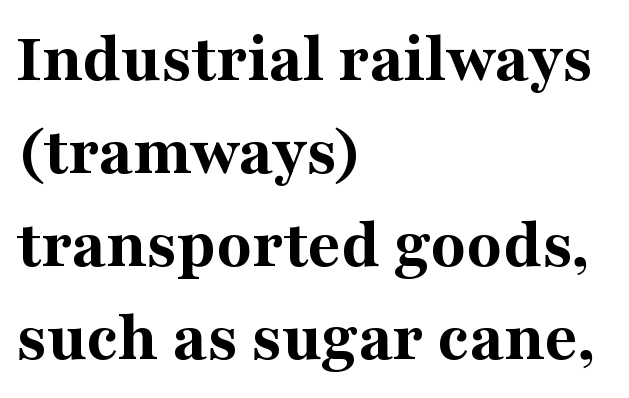
The image shows 72 px bold serif type, upright; set left-aligned, normal line spacing (1.29x), normal letter spacing, not underlined; medium stroke contrast and a medium x-height.
